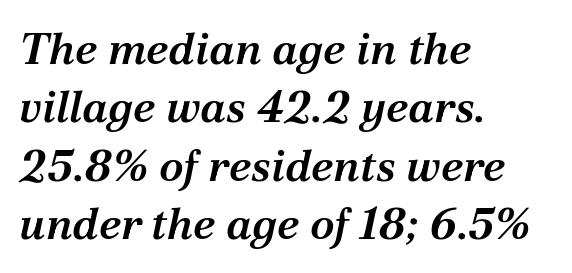
{"serif": "yes", "italic": "yes", "lean": "right", "slant_degrees": 12, "bold": "semi", "weight": "semibold", "width": "normal", "stroke_contrast": "medium", "x_height": "medium", "monospaced": "no", "underline": "no", "align": "left", "line_spacing": "normal", "line_spacing_ratio": 1.3, "letter_spacing": "normal", "letter_spacing_em": 0.0, "glyph_px": 45}
